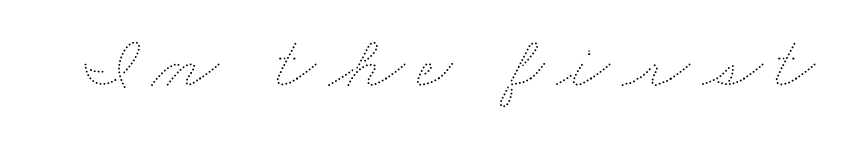
The image shows 77 px thin, wide type; set not underlined; medium stroke contrast and a small x-height.
